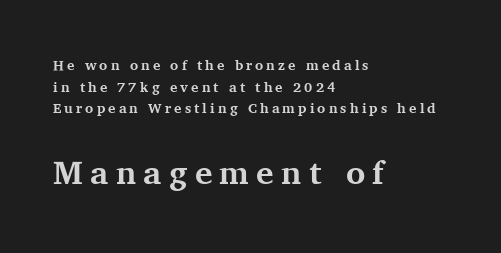
The image shows 33 px bold serif type, upright; set left-aligned, normal line spacing (1.55x), unusually wide letter spacing (+0.22 em), not underlined; the second (bottom) block is 2.36x larger; medium stroke contrast and a medium x-height.
